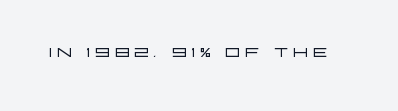
Q: Is the text bold? A: No.
Q: Is the text italic (slanted)? A: No, it is upright.
Q: Is the text underlined? A: No.
